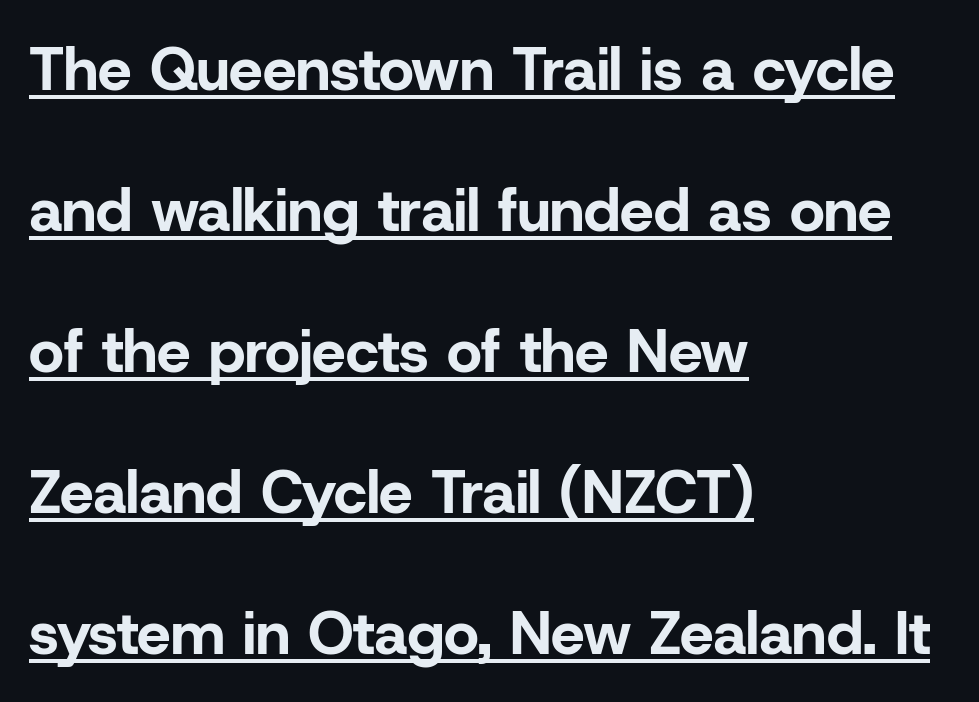
Q: Is the text bold? A: Yes.
Q: Is the text italic (slanted)? A: No, it is upright.
Q: Is the typeface a serif or a sans-serif typeface? A: Sans-serif.
Q: Is the text underlined? A: Yes.
Q: How is the paragraph aligned? A: Left-aligned.
Q: Is the spacing between letters normal or unusually wide? A: Normal.
Q: Is the spacing between lines tight, normal or loose? A: Loose.
Q: Width (condensed, normal, or wide)? A: Normal.
Q: Stroke contrast? A: Low.
Q: x-height? A: Medium.
Q: Monospaced? A: No.
